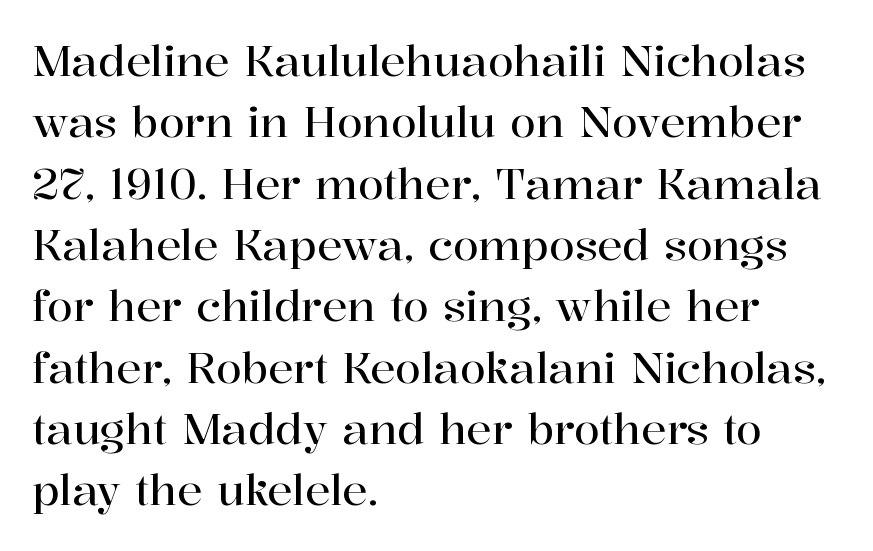
Q: Is the text italic (slanted)? A: No, it is upright.
Q: Is the typeface a serif or a sans-serif typeface? A: Serif.
Q: Is the text underlined? A: No.
Q: How is the paragraph aligned? A: Left-aligned.
Q: Is the spacing between letters normal or unusually wide? A: Normal.
Q: Is the spacing between lines tight, normal or loose? A: Normal.
Q: Width (condensed, normal, or wide)? A: Normal.
Q: Stroke contrast? A: High.
Q: x-height? A: Medium.
Q: Monospaced? A: No.
